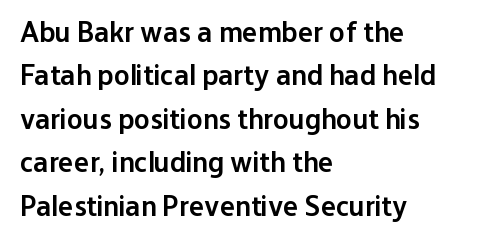
Q: Is the text bold? A: Semi-bold.
Q: Is the text italic (slanted)? A: No, it is upright.
Q: Is the typeface a serif or a sans-serif typeface? A: Sans-serif.
Q: Is the text underlined? A: No.
Q: How is the paragraph aligned? A: Left-aligned.
Q: Is the spacing between letters normal or unusually wide? A: Normal.
Q: Is the spacing between lines tight, normal or loose? A: Normal.
Q: Width (condensed, normal, or wide)? A: Normal.
Q: Stroke contrast? A: Low.
Q: x-height? A: Medium.
Q: Monospaced? A: No.
